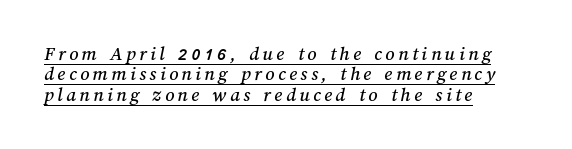
{"underline": "yes", "align": "left", "line_spacing": "tight", "line_spacing_ratio": 1.02, "glyph_px": 20}
